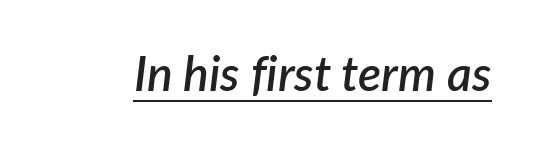
You can see a thin bar hugging the bottom of the glyphs. Does the weight exceed regular? Yes, but only to semibold. Observe the ordinary spacing: letters are neighbours, not strangers. The passage shown is typed in a proportional face where columns would drift. The face used here has a pronounced slope to its letters.
